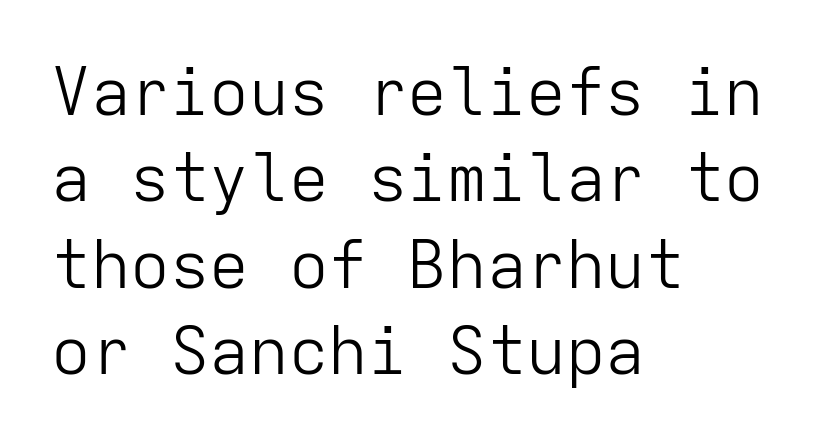
Q: Is the text bold? A: No.
Q: Is the text italic (slanted)? A: No, it is upright.
Q: Is the typeface a serif or a sans-serif typeface? A: Sans-serif.
Q: Is the text underlined? A: No.
Q: How is the paragraph aligned? A: Left-aligned.
Q: Is the spacing between letters normal or unusually wide? A: Normal.
Q: Is the spacing between lines tight, normal or loose? A: Normal.
Q: Width (condensed, normal, or wide)? A: Normal.
Q: Stroke contrast? A: Low.
Q: x-height? A: Medium.
Q: Monospaced? A: Yes.
